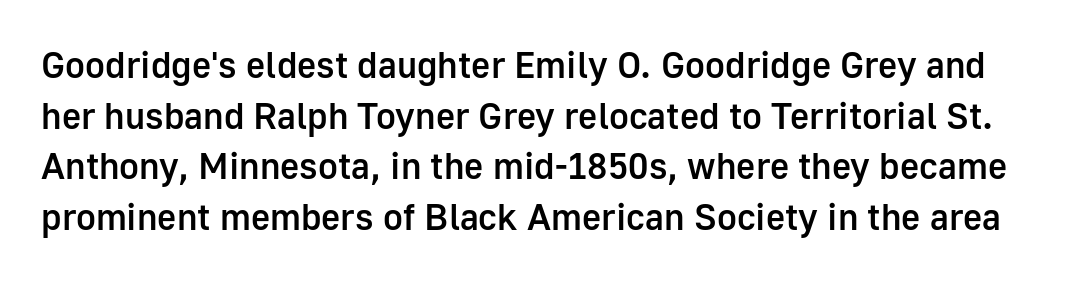
{"serif": "no", "italic": "no", "bold": "semi", "weight": "semibold", "width": "normal", "stroke_contrast": "low", "x_height": "medium", "monospaced": "no", "underline": "no", "line_spacing": "normal", "line_spacing_ratio": 1.37, "letter_spacing": "normal", "letter_spacing_em": 0.0, "glyph_px": 37}
